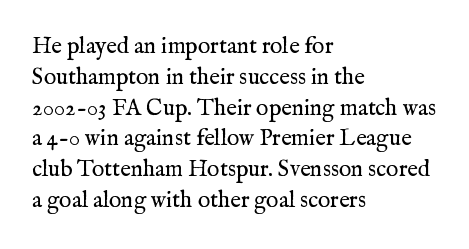
{"italic": "no", "bold": "no", "underline": "no", "align": "left", "line_spacing": "normal", "line_spacing_ratio": 1.34, "letter_spacing": "normal", "letter_spacing_em": 0.0, "glyph_px": 23}
